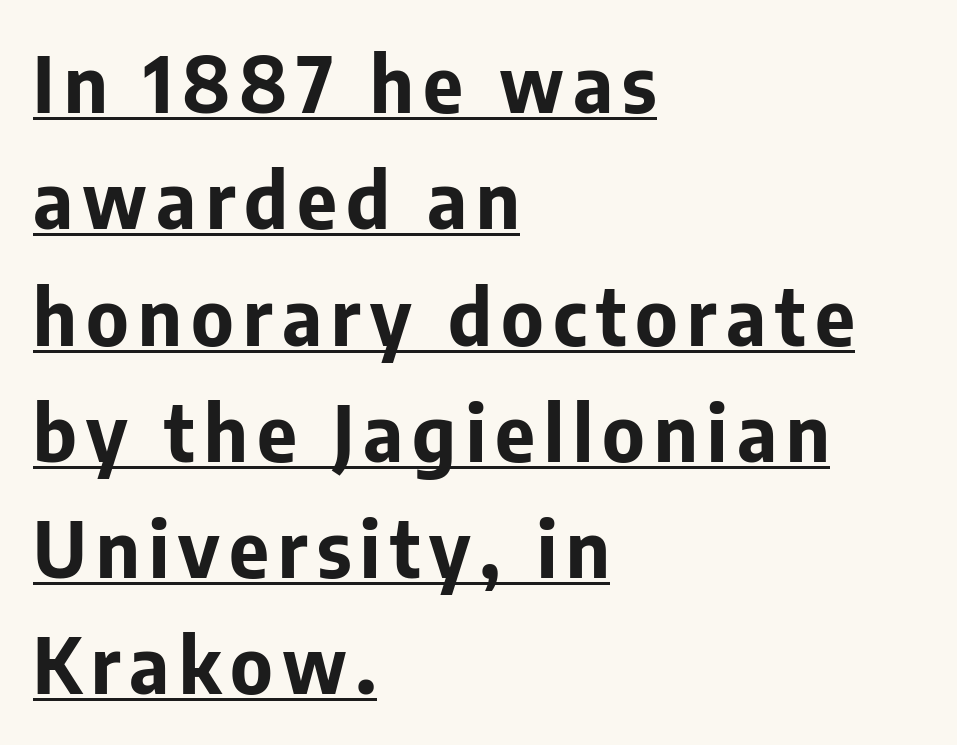
Successive baselines arrive at the customary interval. Strong, thick strokes mark this as bold type. The glyphs are accompanied by a horizontal stroke just below them. Reading down the block, your eye returns to a fixed left position each line. A typesetter would call this proportional, since set widths differ per character.
